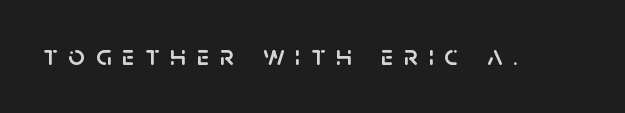
{"serif": "no", "italic": "no", "width": "normal", "stroke_contrast": "low", "x_height": "large", "monospaced": "no", "underline": "no", "letter_spacing": "wide", "letter_spacing_em": 0.37, "glyph_px": 29}
